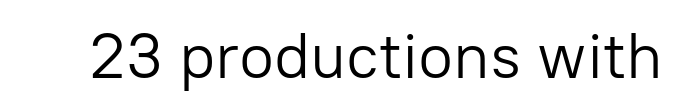
Underlining? Definitely not there. This sample has the flowing, uneven cadence of proportional lettering. Every character sits straight up, as roman type does. The cut favours lightness, reaching ordinary text weight at its darkest.
